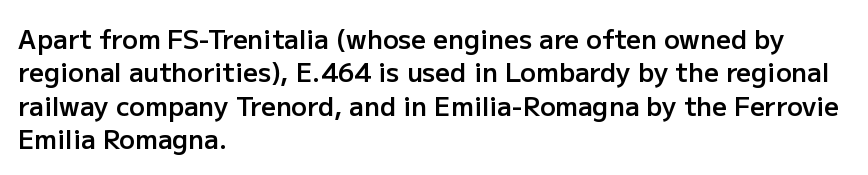
{"italic": "no", "bold": "semi", "underline": "no", "align": "left", "line_spacing": "normal", "line_spacing_ratio": 1.28, "letter_spacing": "normal", "letter_spacing_em": 0.0, "glyph_px": 26}
